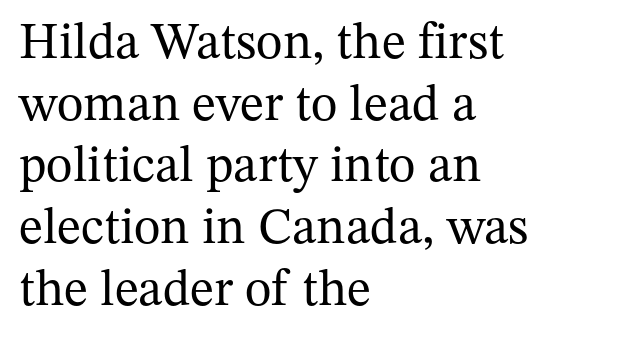
Q: Is the text bold? A: No.
Q: Is the text italic (slanted)? A: No, it is upright.
Q: Is the typeface a serif or a sans-serif typeface? A: Serif.
Q: Is the text underlined? A: No.
Q: How is the paragraph aligned? A: Left-aligned.
Q: Is the spacing between letters normal or unusually wide? A: Normal.
Q: Width (condensed, normal, or wide)? A: Normal.
Q: Stroke contrast? A: Medium.
Q: x-height? A: Medium.
Q: Monospaced? A: No.
